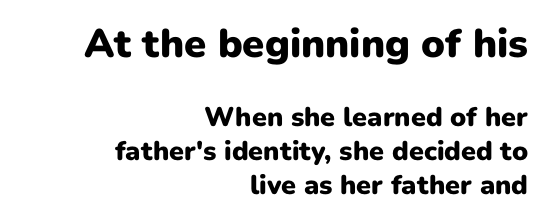
The image shows 40 px heavy sans-serif type, upright; set right-aligned, normal line spacing (1.26x), normal letter spacing, not underlined; the first (top) block is 1.48x larger; low stroke contrast and a medium x-height.
